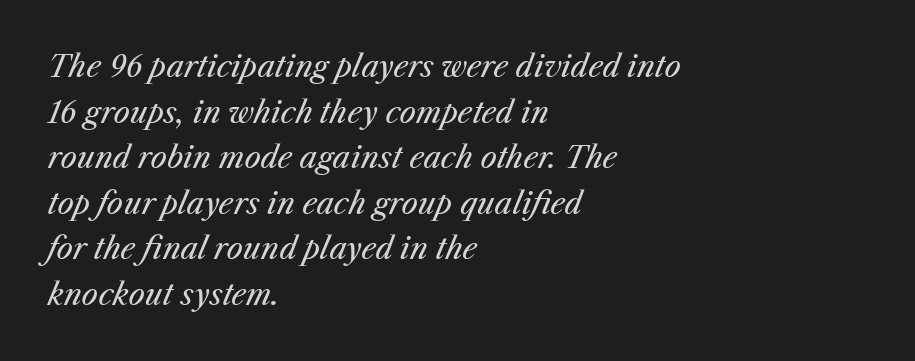
Think standard paragraph weight, or any step lighter than that. The rendering anchors every line to the left-hand side. Descenders hang freely into open space. Rendered with sloped, italic letterforms.
